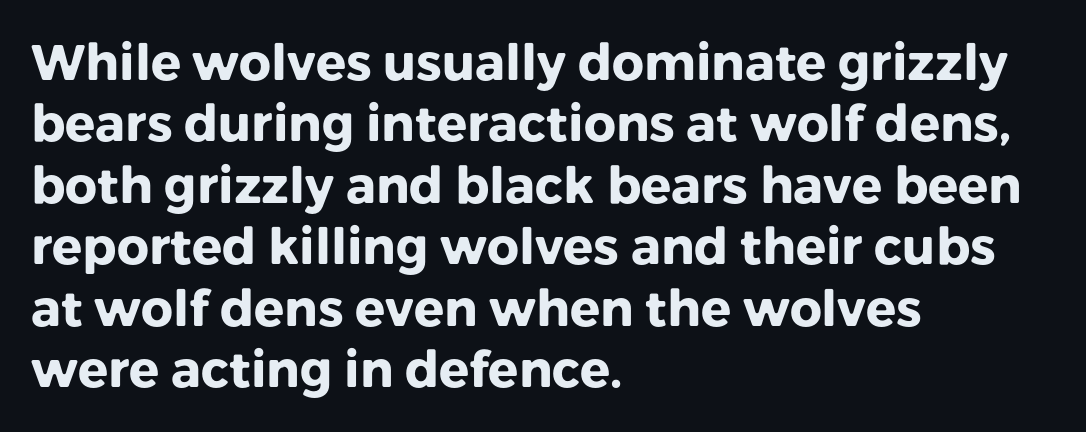
You can tell from the bare stems that sans-serif type was used. The passage is arranged the way most books set body copy — flush left. Proportional: the letters do not fall into vertical columns. A typesetter would mark this as roman, not italic. Here the glyphs are tracked normally, forming tight word shapes. This rendering features lettering with no underline.
